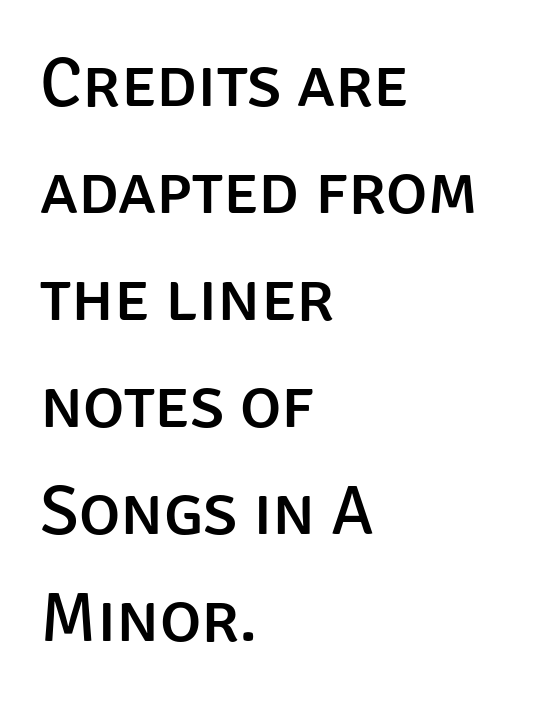
Characters remain perfectly vertical along every line. The area under the type is left untouched. Note the varied advance widths — an 'i' is clearly narrower than an 'm'. Students, note that the glyphs here touch the page at normal intervals. A student would call this left alignment; a typographer would say flush left, rag right. These lines are composed in type without serifs.
